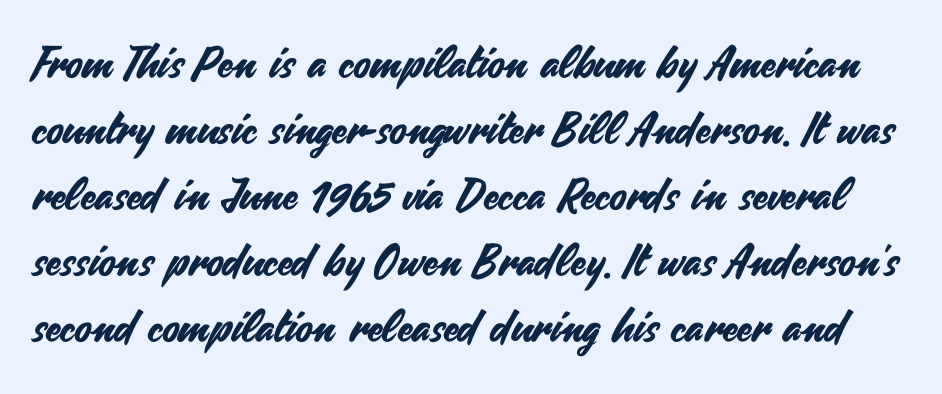
Leading matches the norm, producing a regular column. This sample uses plain, unmodified letter spacing. Are there feet on the stems? There aren't — it's a sans. This sample has the flowing, uneven cadence of proportional lettering.
